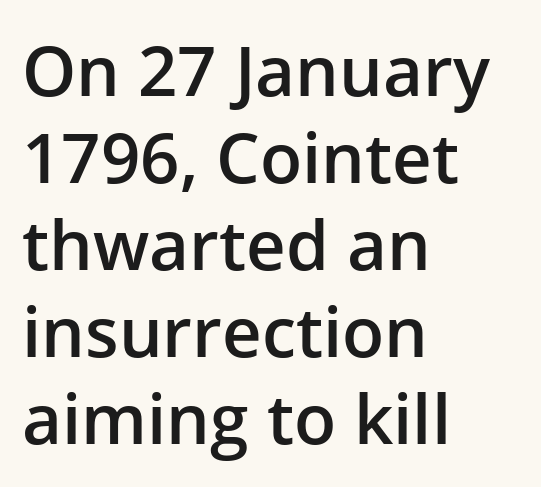
The image shows 69 px semibold sans-serif type, upright; set left-aligned, normal line spacing (1.26x), normal letter spacing, not underlined; low stroke contrast and a medium x-height.
